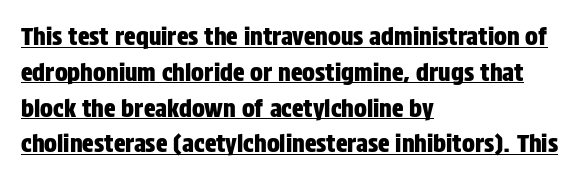
The image shows 24 px text type, upright; set left-aligned, normal line spacing (1.49x), normal letter spacing, underlined.
